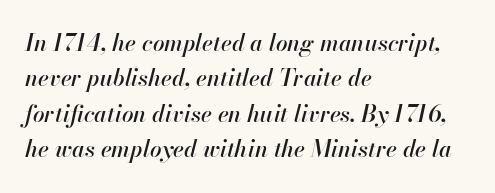
It's the slanting kind of type. Is the letter spacing exaggerated? No — it looks like the ordinary default. Short and long lines alike share a common starting point at left. Only glyphs here, with clear space below each row. Is there much room between lines? A standard amount, neither cramped nor airy.
